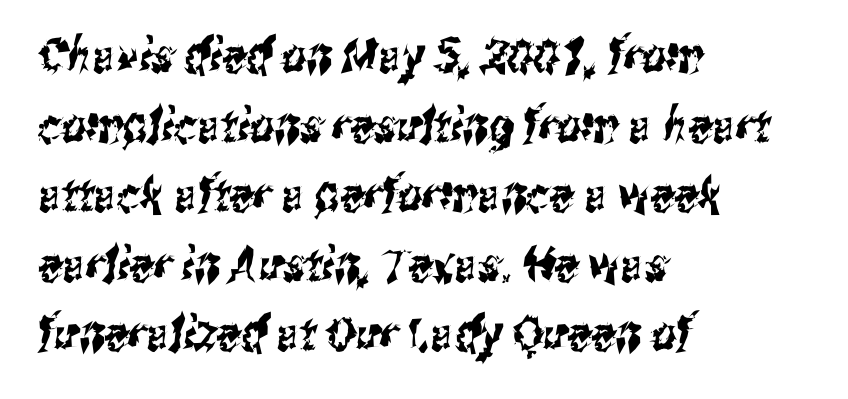
{"serif": "no", "width": "condensed", "stroke_contrast": "medium", "x_height": "medium", "monospaced": "no", "underline": "no", "align": "left", "line_spacing": "normal", "line_spacing_ratio": 1.45, "letter_spacing": "normal", "letter_spacing_em": 0.0, "glyph_px": 48}
